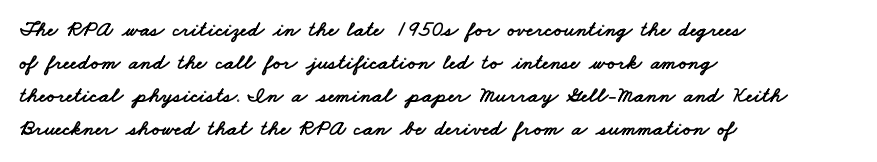
The image shows 22 px text type; set left-aligned, normal line spacing (1.5x), normal letter spacing, not underlined.
